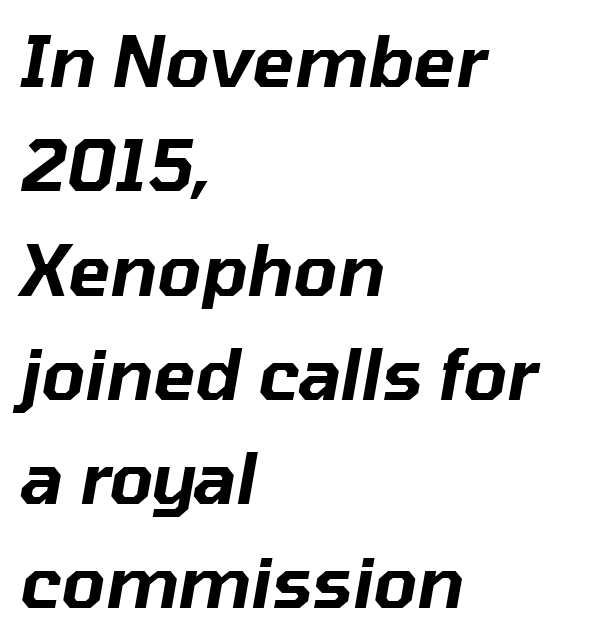
Honestly, the letter spacing is just normal — you wouldn't notice it. Rule under the text: the space is simply empty. The lettering tilts uniformly, giving the passage an italic look. Baseline-to-baseline distance is the conventional proportion of letter height. The face used here is proportionally spaced, like ordinary book or web type.
